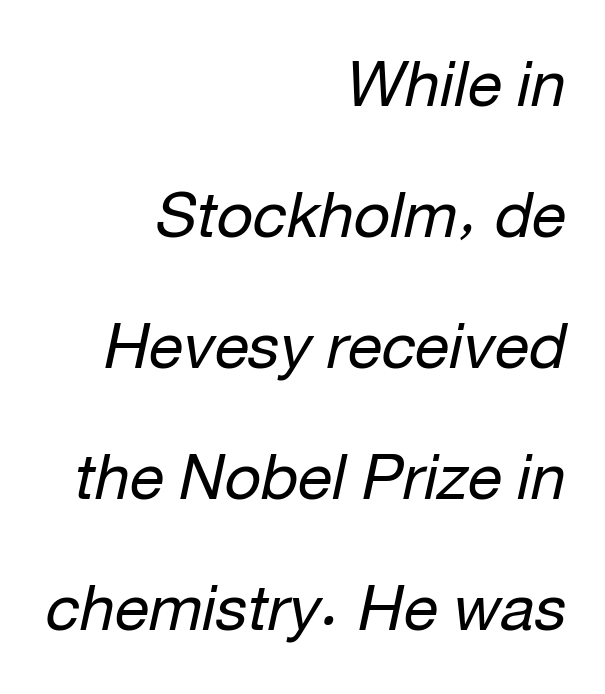
The image shows 63 px regular-weight type, italic (leaning right); set right-aligned, loose line spacing (2.08x), normal letter spacing, not underlined; low stroke contrast and a medium x-height.
